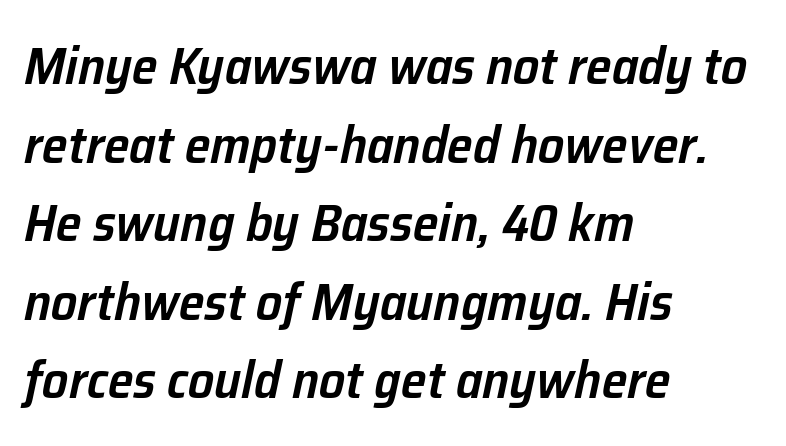
Q: Is the text bold? A: Semi-bold.
Q: Is the text italic (slanted)? A: Yes, it leans right by about 12 degrees.
Q: Is the text underlined? A: No.
Q: How is the paragraph aligned? A: Left-aligned.
Q: Is the spacing between letters normal or unusually wide? A: Normal.
Q: Is the spacing between lines tight, normal or loose? A: Normal.
Q: Width (condensed, normal, or wide)? A: Normal.
Q: Stroke contrast? A: Low.
Q: x-height? A: Medium.
Q: Monospaced? A: No.
